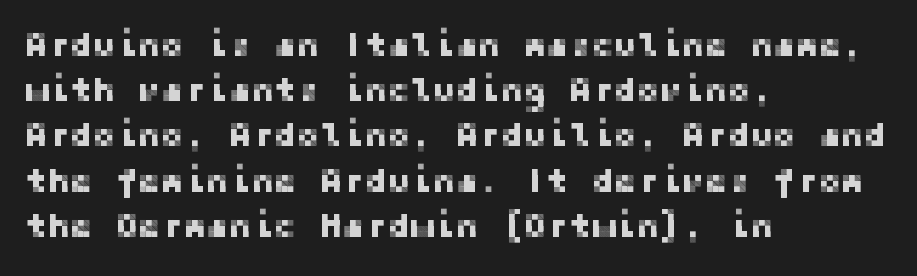
The image shows 34 px sans-serif type, upright; set left-aligned, normal line spacing (1.33x), normal letter spacing, not underlined; low stroke contrast and a medium x-height.
